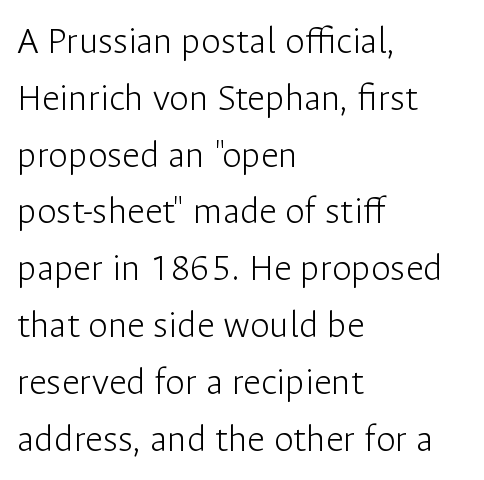
Q: Is the text bold? A: No.
Q: Is the text italic (slanted)? A: No, it is upright.
Q: Is the typeface a serif or a sans-serif typeface? A: Sans-serif.
Q: Is the text underlined? A: No.
Q: How is the paragraph aligned? A: Left-aligned.
Q: Is the spacing between letters normal or unusually wide? A: Normal.
Q: Is the spacing between lines tight, normal or loose? A: Normal.
Q: Width (condensed, normal, or wide)? A: Normal.
Q: Stroke contrast? A: Low.
Q: x-height? A: Medium.
Q: Monospaced? A: No.
